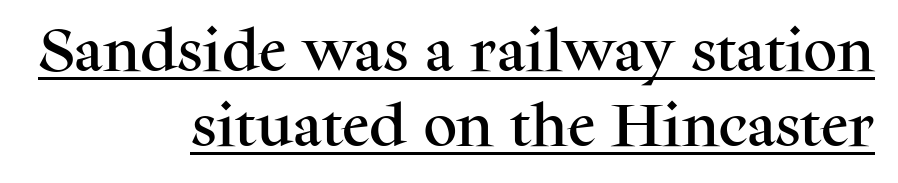
Q: Is the text italic (slanted)? A: No, it is upright.
Q: Is the typeface a serif or a sans-serif typeface? A: Serif.
Q: Is the text underlined? A: Yes.
Q: How is the paragraph aligned? A: Right-aligned.
Q: Is the spacing between letters normal or unusually wide? A: Normal.
Q: Is the spacing between lines tight, normal or loose? A: Normal.
Q: Width (condensed, normal, or wide)? A: Normal.
Q: Stroke contrast? A: Medium.
Q: x-height? A: Medium.
Q: Monospaced? A: No.
